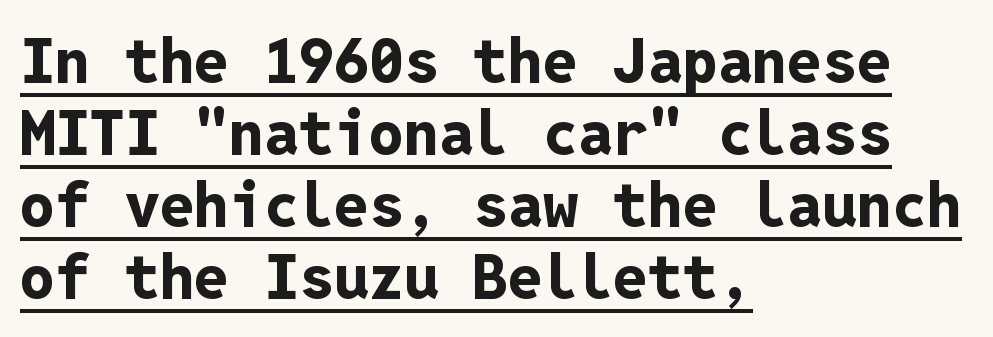
The image shows 62 px bold sans-serif type, upright, monospaced; set left-aligned, line spacing 1.16x, normal letter spacing, underlined; low stroke contrast and a medium x-height.
